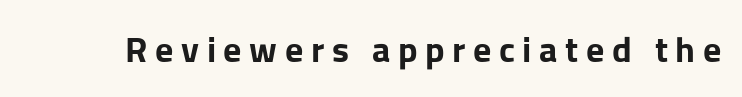
Q: Is the text bold? A: Yes.
Q: Is the text italic (slanted)? A: No, it is upright.
Q: Is the typeface a serif or a sans-serif typeface? A: Sans-serif.
Q: Is the text underlined? A: No.
Q: Is the spacing between letters normal or unusually wide? A: Unusually wide.
Q: Width (condensed, normal, or wide)? A: Normal.
Q: Stroke contrast? A: Low.
Q: x-height? A: Medium.
Q: Monospaced? A: No.
